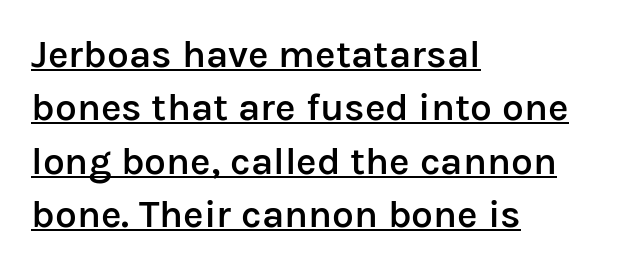
{"serif": "no", "italic": "no", "bold": "semi", "weight": "semibold", "width": "normal", "stroke_contrast": "low", "x_height": "medium", "monospaced": "no", "underline": "yes", "align": "left", "line_spacing": "normal", "line_spacing_ratio": 1.37, "letter_spacing": "normal", "letter_spacing_em": 0.0, "glyph_px": 39}
